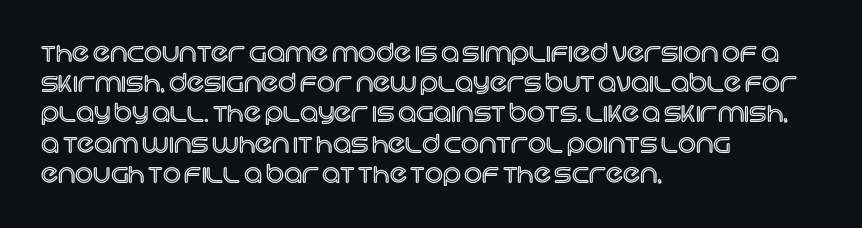
Standard letterfit; no display-style spreading of the glyphs. A typesetter would mark this as roman, not italic. Does the copy run flush right? No — it runs flush left. Words float on clear page, feet unadorned.
